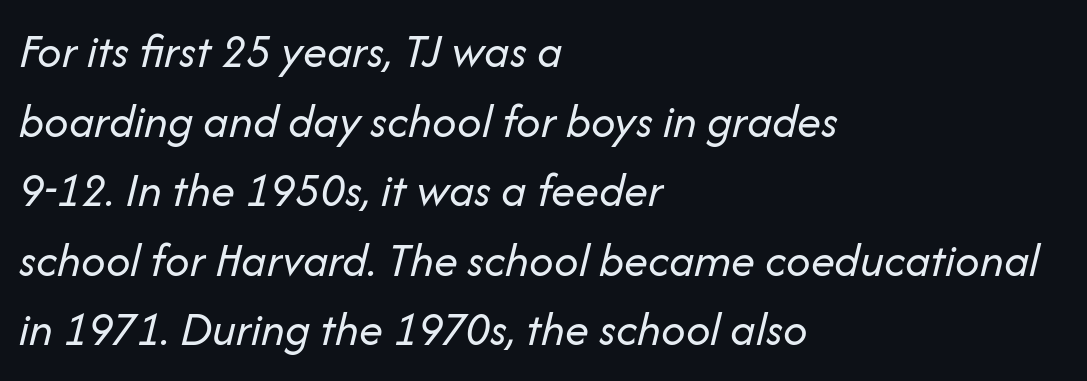
The image shows 48 px regular-weight type, italic (leaning right); set left-aligned, normal line spacing (1.45x), normal letter spacing, not underlined; low stroke contrast and a medium x-height.
